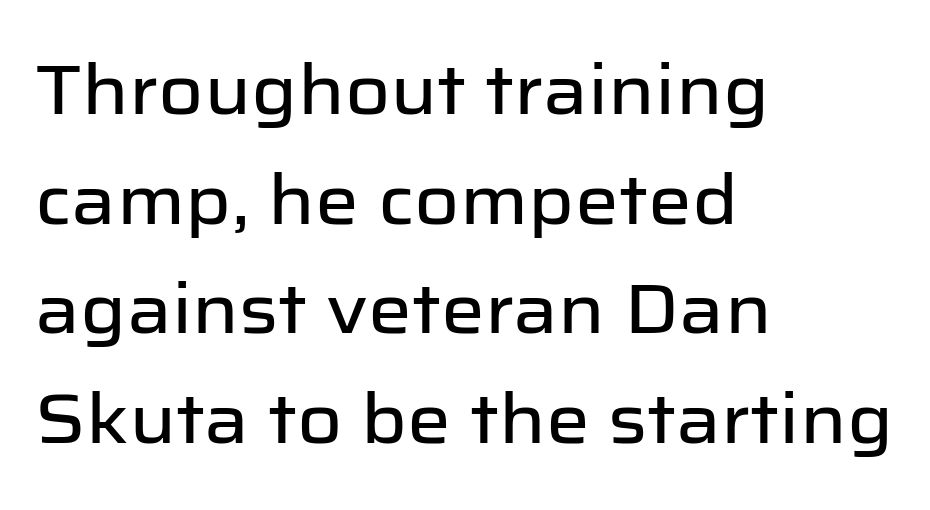
Q: Is the text italic (slanted)? A: No, it is upright.
Q: Is the typeface a serif or a sans-serif typeface? A: Sans-serif.
Q: Is the text underlined? A: No.
Q: How is the paragraph aligned? A: Left-aligned.
Q: Is the spacing between letters normal or unusually wide? A: Normal.
Q: Is the spacing between lines tight, normal or loose? A: Normal.
Q: Width (condensed, normal, or wide)? A: Normal.
Q: Stroke contrast? A: Low.
Q: x-height? A: Medium.
Q: Monospaced? A: No.
